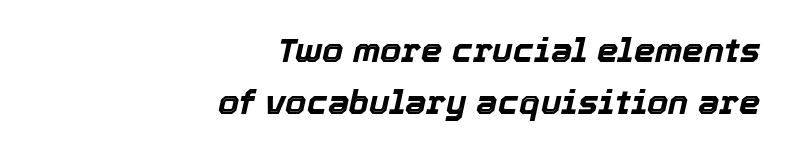
{"italic": "yes", "lean": "right", "slant_degrees": 12, "bold": "yes", "weight": "bold", "width": "normal", "x_height": "medium", "monospaced": "no", "underline": "no", "align": "right", "line_spacing": "normal", "line_spacing_ratio": 1.54, "letter_spacing": "normal", "letter_spacing_em": 0.0, "glyph_px": 34}
